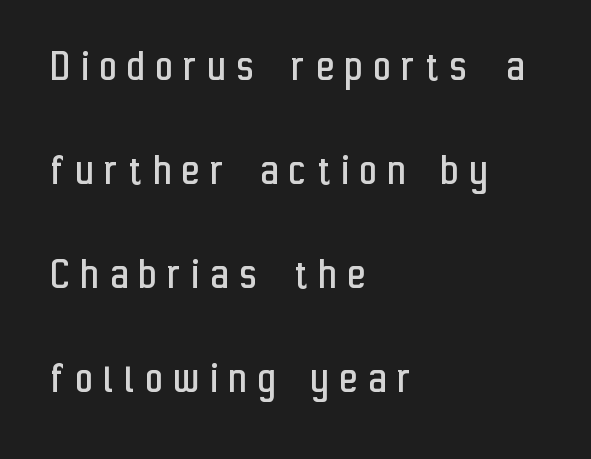
The image shows 46 px regular-weight, condensed sans-serif type, upright; set left-aligned, loose line spacing (2.26x), unusually wide letter spacing (+0.26 em), not underlined; low stroke contrast and a medium x-height.
